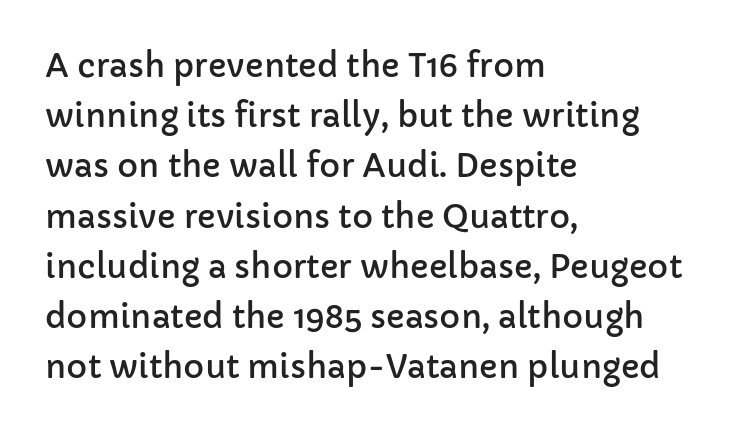
Do the characters align in a grid? No, the font is proportional. Style check: upright. You can tell from the bare stems that sans-serif type was used. This sample is left-justified, so line endings fall wherever the words run out. The gaps between neighbouring characters are ordinary and unremarkable. Interline gaps are of average width in this sample.
